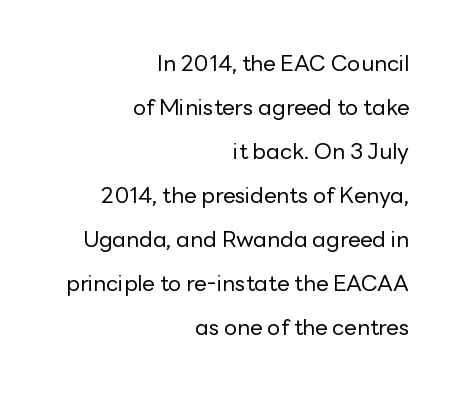
{"italic": "no", "bold": "no", "underline": "no", "align": "right", "line_spacing": "loose", "line_spacing_ratio": 2.0, "letter_spacing": "normal", "letter_spacing_em": 0.0, "glyph_px": 22}
